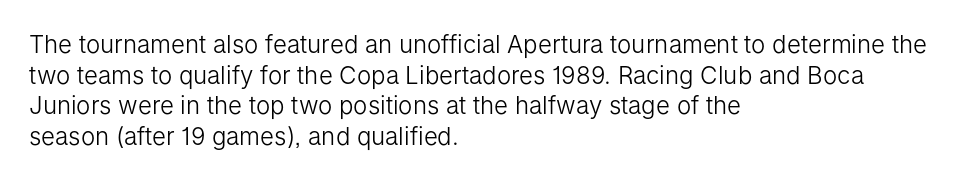
{"italic": "no", "bold": "no", "underline": "no", "align": "left", "line_spacing": "normal", "line_spacing_ratio": 1.28, "letter_spacing": "normal", "letter_spacing_em": 0.0, "glyph_px": 24}
